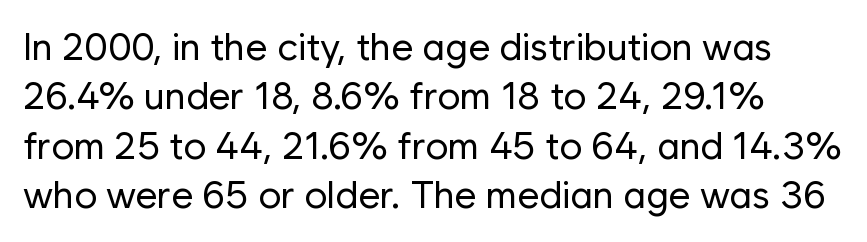
The image shows 38 px regular-weight sans-serif type, upright; set normal line spacing (1.3x), normal letter spacing, not underlined; low stroke contrast and a medium x-height.
